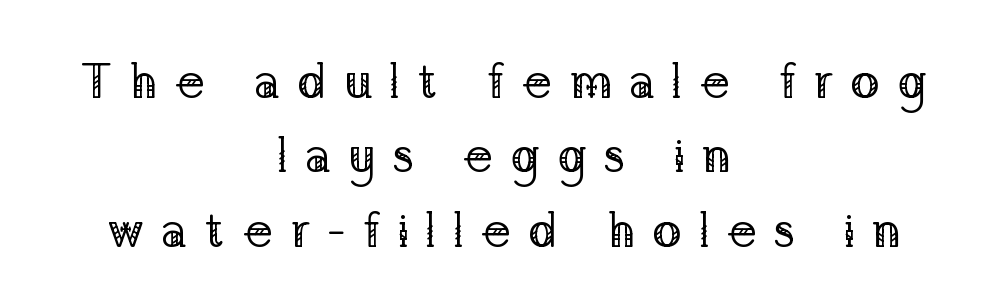
{"serif": "yes", "italic": "no", "bold": "no", "weight": "regular", "width": "normal", "stroke_contrast": "low", "x_height": "medium", "monospaced": "no", "underline": "no", "align": "center", "line_spacing": "normal", "line_spacing_ratio": 1.52, "letter_spacing": "wide", "letter_spacing_em": 0.34, "glyph_px": 49}
